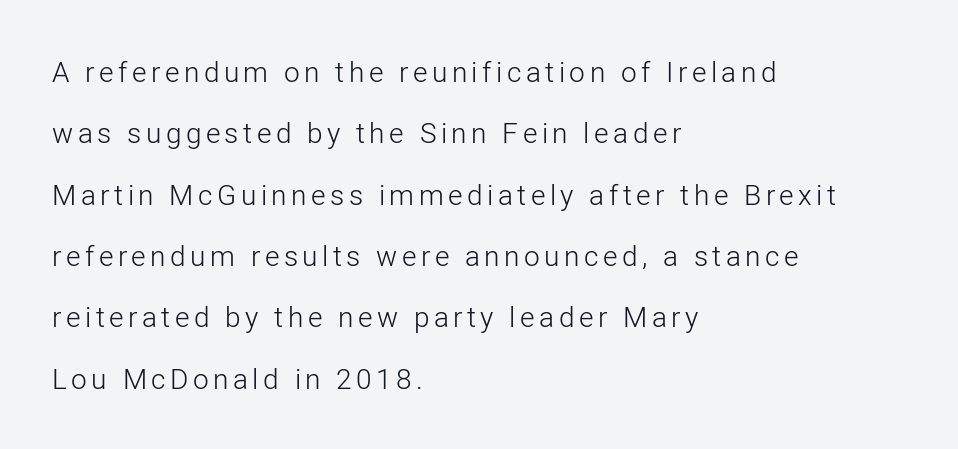
The baseline area is clear. Characters remain perfectly vertical along every line. Each line starts at the same left margin while the right side varies. The weight tops out at a normal text grade. Widely set lines give the paragraph a tall, airy silhouette. This is sans-serif lettering, the kind often seen on screens and signage.
